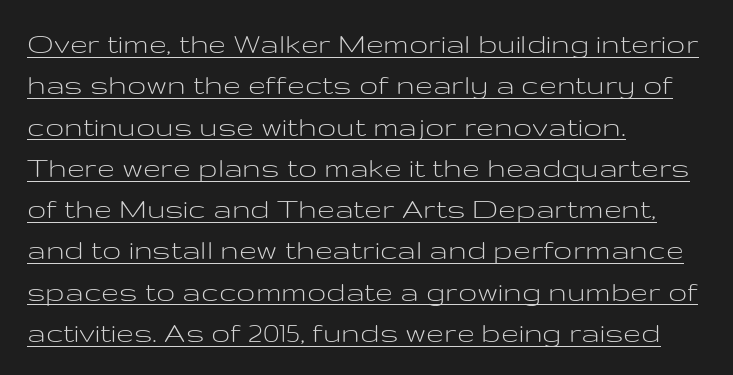
The image shows 32 px light, wide sans-serif type, upright; set left-aligned, normal line spacing (1.29x), normal letter spacing, underlined; low stroke contrast and a medium x-height.
